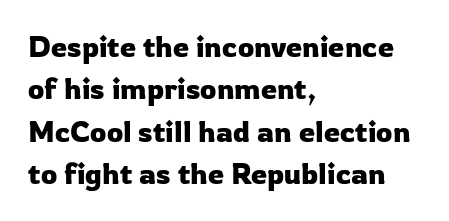
{"serif": "no", "italic": "no", "width": "normal", "stroke_contrast": "low", "x_height": "medium", "monospaced": "no", "underline": "no", "align": "left", "line_spacing": "normal", "line_spacing_ratio": 1.46, "letter_spacing": "normal", "letter_spacing_em": 0.0, "glyph_px": 29}
